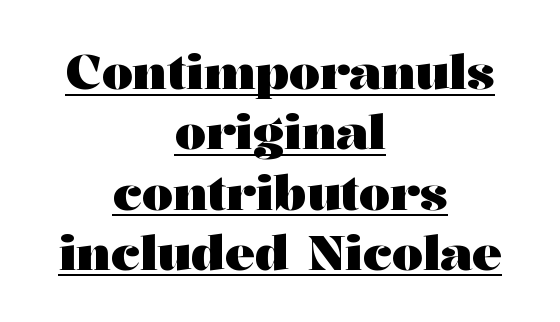
Q: Is the text bold? A: Yes.
Q: Is the text italic (slanted)? A: No, it is upright.
Q: Is the typeface a serif or a sans-serif typeface? A: Serif.
Q: Is the text underlined? A: Yes.
Q: How is the paragraph aligned? A: Centered.
Q: Is the spacing between letters normal or unusually wide? A: Normal.
Q: Width (condensed, normal, or wide)? A: Wide.
Q: Stroke contrast? A: Medium.
Q: x-height? A: Medium.
Q: Monospaced? A: No.
